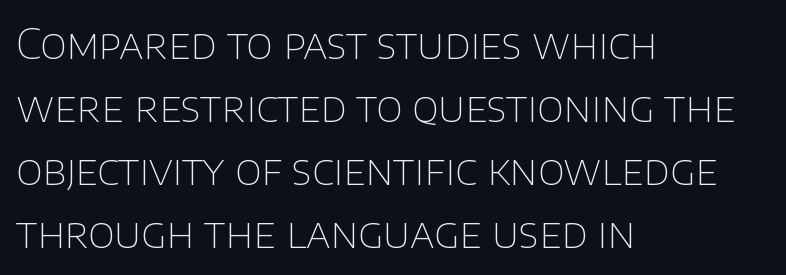
Designer's note — italics off, roman on. Does the copy run flush right? No — it runs flush left. Short note: letters normally spaced. Honestly, there is no underline to notice here at all. Looks like regular typesetting: each glyph gets only the width it needs.
